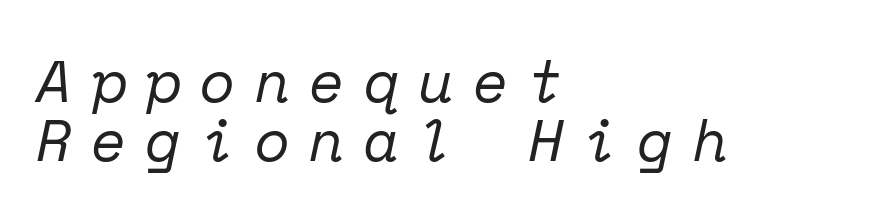
Horizontal bands of white between lines are thin slivers. A serif font was chosen for this passage. The letters march in equal steps, a hallmark of fixed-pitch type. This sample uses an oblique cut, with every glyph tilted off the vertical. Compared with typical body copy, the letter spacing here is much looser.
